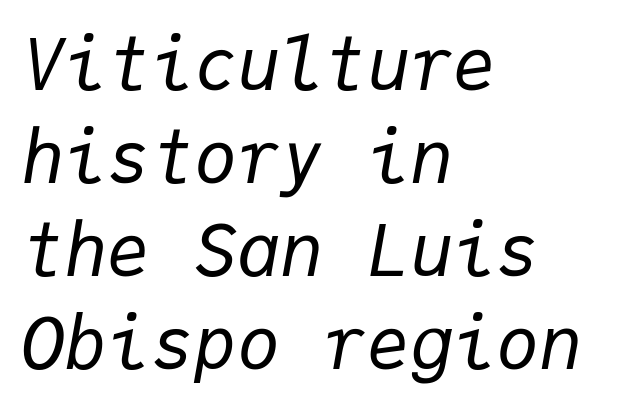
Q: Is the text bold? A: No.
Q: Is the text italic (slanted)? A: Yes, it leans right by about 9 degrees.
Q: Is the text underlined? A: No.
Q: How is the paragraph aligned? A: Left-aligned.
Q: Is the spacing between letters normal or unusually wide? A: Normal.
Q: Is the spacing between lines tight, normal or loose? A: Normal.
Q: Width (condensed, normal, or wide)? A: Normal.
Q: Stroke contrast? A: Low.
Q: x-height? A: Medium.
Q: Monospaced? A: Yes.
